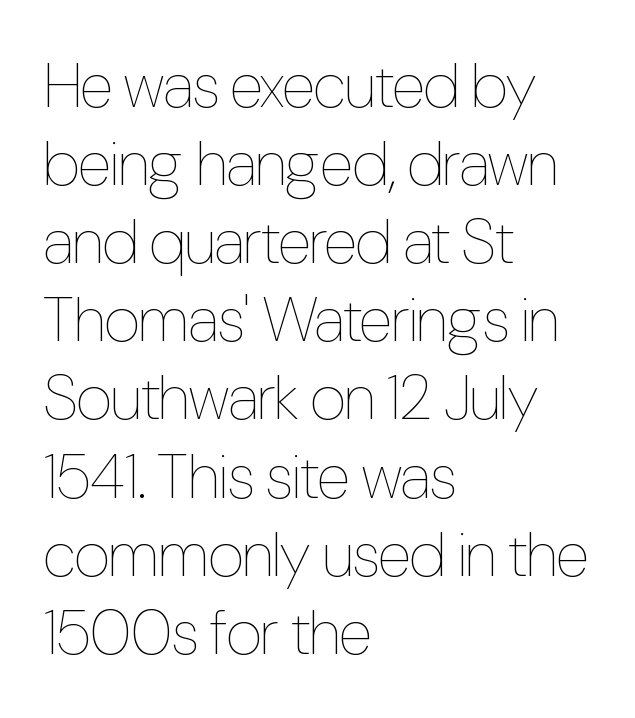
Q: Is the text bold? A: No.
Q: Is the text italic (slanted)? A: No, it is upright.
Q: Is the text underlined? A: No.
Q: How is the paragraph aligned? A: Left-aligned.
Q: Is the spacing between letters normal or unusually wide? A: Normal.
Q: Width (condensed, normal, or wide)? A: Condensed.
Q: Stroke contrast? A: Low.
Q: x-height? A: Medium.
Q: Monospaced? A: No.
